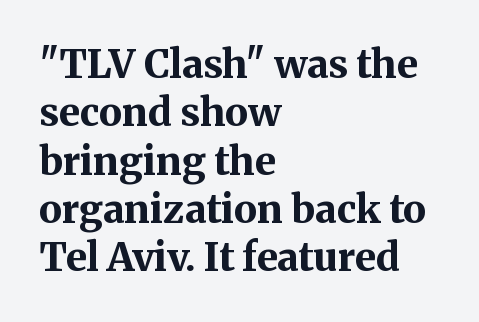
The image shows 39 px bold serif type, upright; set left-aligned, line spacing 1.24x, normal letter spacing, not underlined; medium stroke contrast and a medium x-height.
